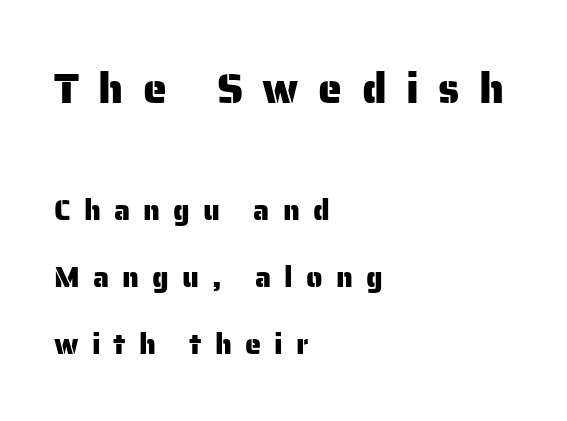
Q: Is the text italic (slanted)? A: No, it is upright.
Q: Is the typeface a serif or a sans-serif typeface? A: Sans-serif.
Q: Is the text underlined? A: No.
Q: How is the paragraph aligned? A: Left-aligned.
Q: Is the spacing between letters normal or unusually wide? A: Unusually wide.
Q: Is the spacing between lines tight, normal or loose? A: Loose.
Q: Which block of text is set in a larger size, the first (top) or the second (bottom)? A: The first (top) one.
Q: Width (condensed, normal, or wide)? A: Normal.
Q: Stroke contrast? A: Low.
Q: x-height? A: Medium.
Q: Monospaced? A: No.
